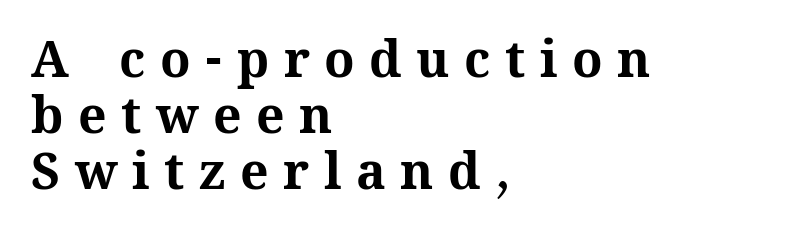
Character widths vary here, with narrow letters taking less room than wide ones. The zone under the glyphs is completely vacant. Is there any slant? The stems are plumb. How would I describe the line gaps? Narrow and economical. Each line starts at the same left margin while the right side varies. Tracking here is generous; glyphs stand well apart from one another.
